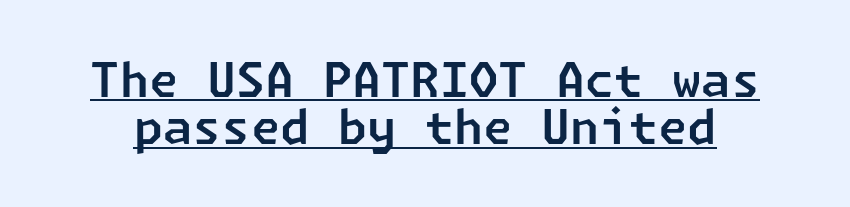
{"serif": "no", "width": "normal", "stroke_contrast": "low", "x_height": "medium", "underline": "yes", "line_spacing": "tight", "line_spacing_ratio": 1.01, "letter_spacing": "normal", "letter_spacing_em": 0.0, "glyph_px": 47}
